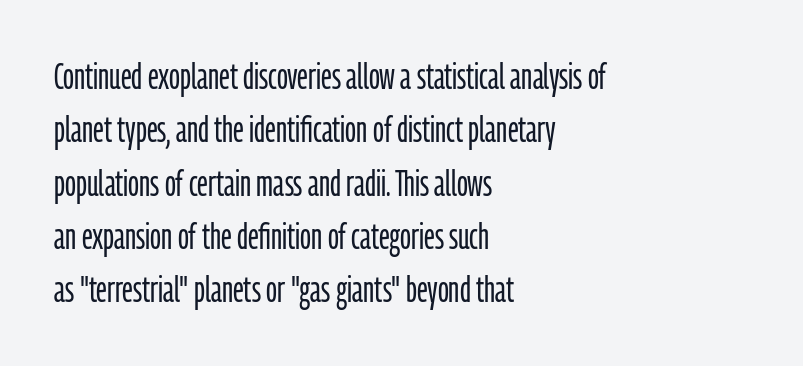
The image shows 36 px light, condensed sans-serif type, upright; set left-aligned, normal line spacing (1.48x), normal letter spacing, not underlined; low stroke contrast and a medium x-height.
